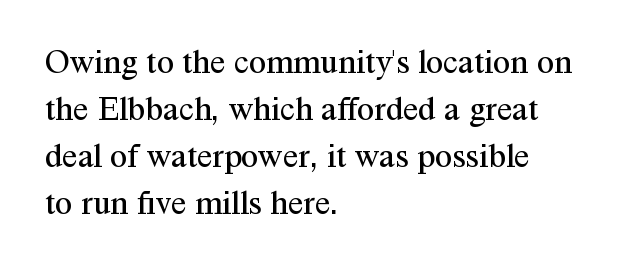
The image shows 35 px regular-weight serif type, upright; set left-aligned, normal line spacing (1.34x), normal letter spacing, not underlined; medium stroke contrast and a medium x-height.
